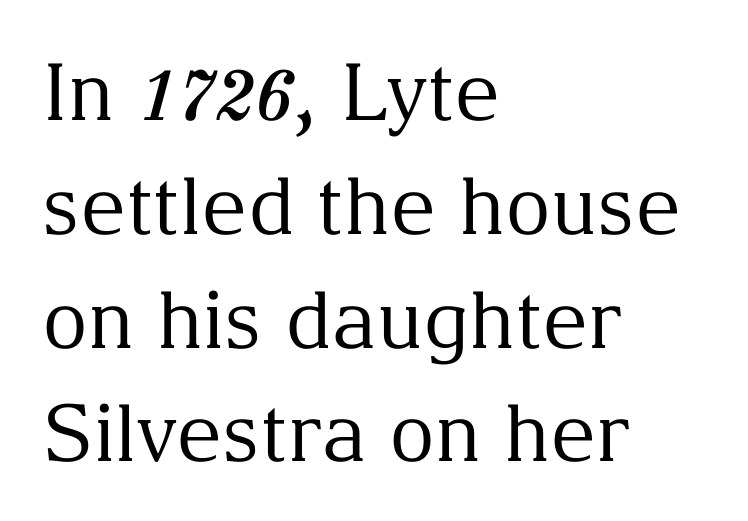
A typesetter would call this leading conventional body-copy spacing. The typeface chosen for these lines features serifs. Lines of text with bare space underneath. All the whitespace from short lines collects on the right.
